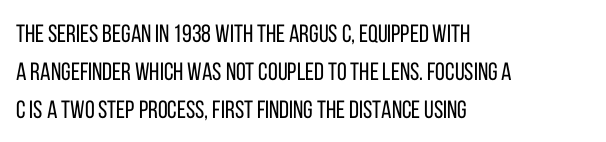
The glyphs are unaccompanied by any horizontal stroke below them. Posture: vertical. These lines keep a tight, regular rhythm from letter to letter. Interline gaps are of average width in this sample. The paragraph shown leans on its left margin.
